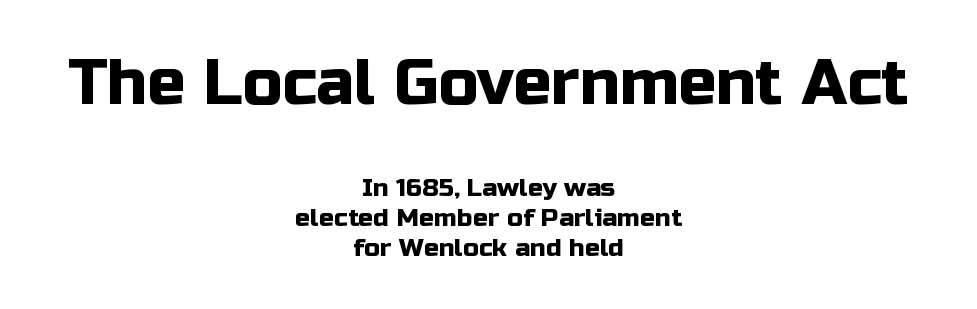
The image shows 63 px sans-serif type, upright; set centered, line spacing 1.21x, normal letter spacing, not underlined; the first (top) block is 2.52x larger; low stroke contrast and a medium x-height.
